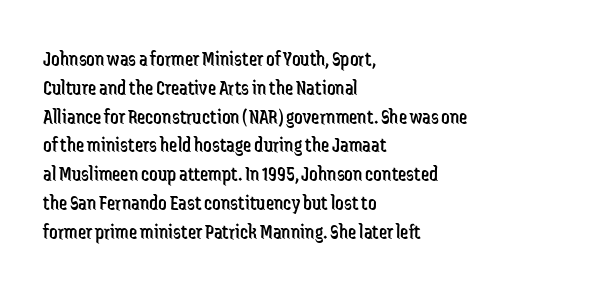
The image shows 21 px text type, upright; set left-aligned, normal line spacing (1.37x), normal letter spacing, not underlined.
